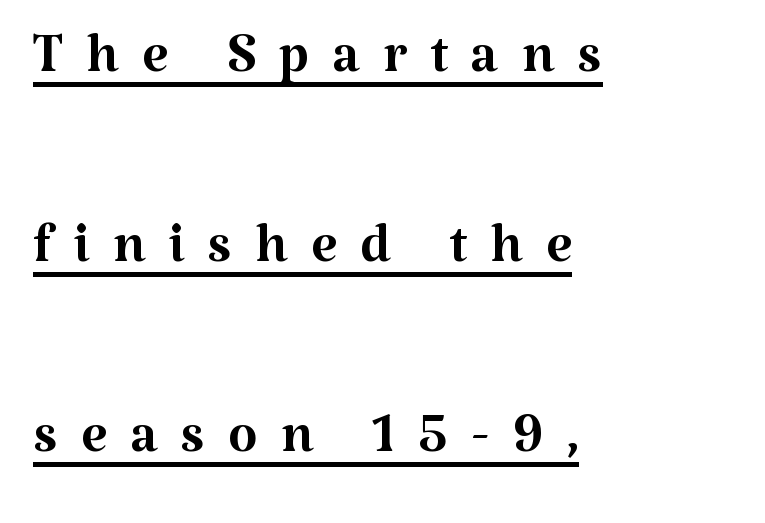
{"serif": "yes", "italic": "no", "bold": "no", "weight": "regular", "width": "normal", "stroke_contrast": "medium", "x_height": "medium", "monospaced": "no", "underline": "yes", "align": "left", "line_spacing": "loose", "line_spacing_ratio": 2.5, "letter_spacing": "wide", "letter_spacing_em": 0.3, "glyph_px": 76}
